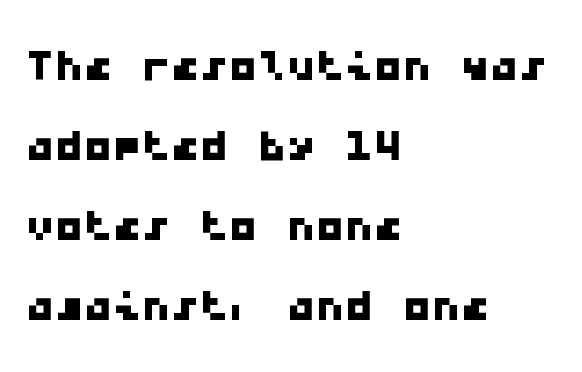
{"serif": "no", "width": "wide", "stroke_contrast": "low", "x_height": "medium", "monospaced": "yes", "underline": "no", "align": "left", "line_spacing": "normal", "line_spacing_ratio": 1.38, "letter_spacing": "normal", "letter_spacing_em": 0.0, "glyph_px": 58}
